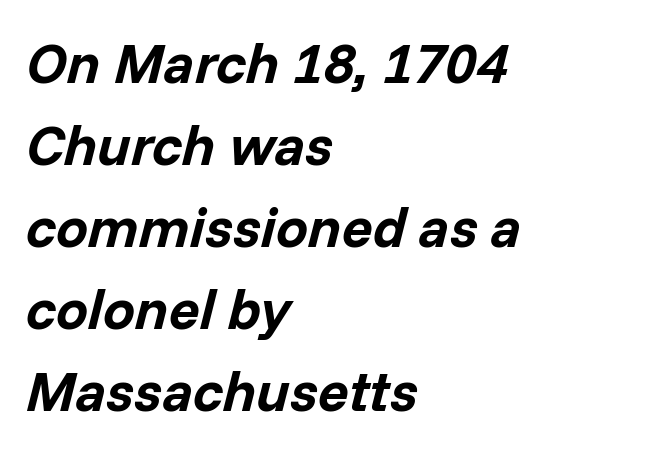
{"italic": "yes", "lean": "right", "slant_degrees": 14, "bold": "yes", "weight": "bold", "width": "normal", "stroke_contrast": "low", "x_height": "medium", "monospaced": "no", "underline": "no", "align": "left", "line_spacing": "normal", "line_spacing_ratio": 1.44, "letter_spacing": "normal", "letter_spacing_em": 0.0, "glyph_px": 57}
